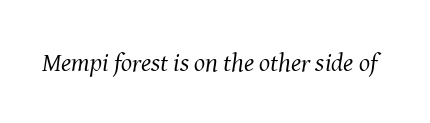
{"italic": "yes", "lean": "right", "slant_degrees": 8, "bold": "no", "underline": "no", "letter_spacing": "normal", "letter_spacing_em": 0.0, "glyph_px": 26}
